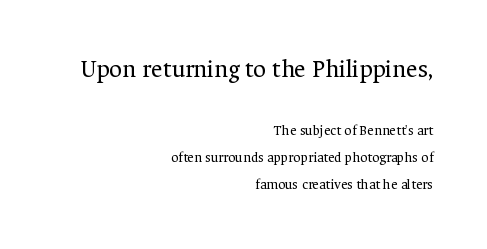
{"italic": "no", "bold": "no", "underline": "no", "align": "right", "line_spacing": "loose", "line_spacing_ratio": 1.93, "letter_spacing": "normal", "letter_spacing_em": 0.0, "larger_block": "first", "size_ratio": 1.79, "glyph_px": 25}
